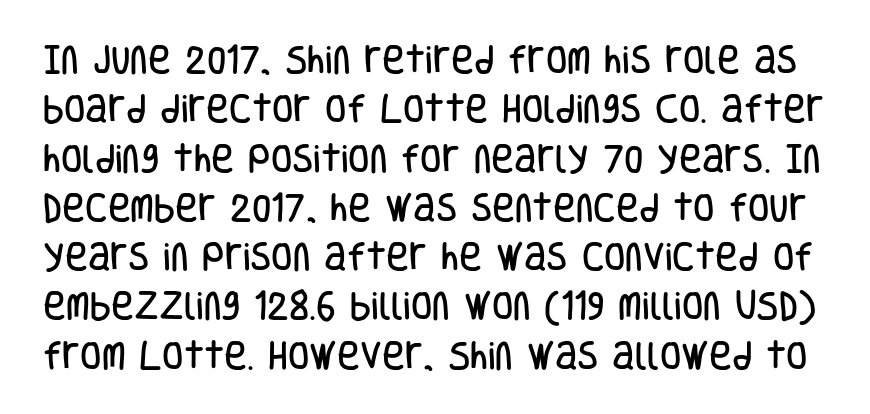
Q: Is the text italic (slanted)? A: No, it is upright.
Q: Is the typeface a serif or a sans-serif typeface? A: Sans-serif.
Q: Is the text underlined? A: No.
Q: Is the spacing between letters normal or unusually wide? A: Normal.
Q: Is the spacing between lines tight, normal or loose? A: Normal.
Q: Width (condensed, normal, or wide)? A: Condensed.
Q: Stroke contrast? A: Low.
Q: x-height? A: Large.
Q: Monospaced? A: No.
